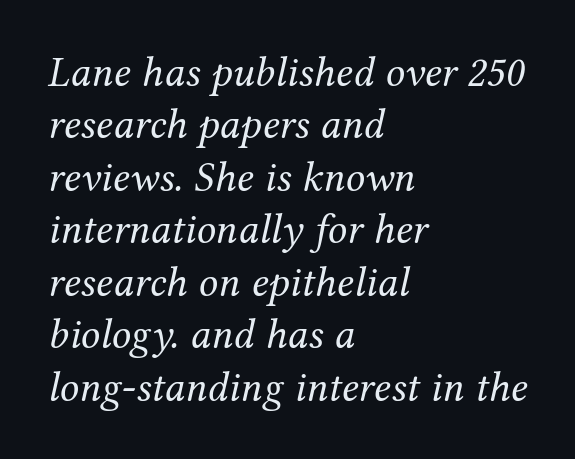
Q: Is the text bold? A: No.
Q: Is the text italic (slanted)? A: Yes, it leans right by about 12 degrees.
Q: Is the typeface a serif or a sans-serif typeface? A: Serif.
Q: Is the text underlined? A: No.
Q: How is the paragraph aligned? A: Left-aligned.
Q: Is the spacing between letters normal or unusually wide? A: Normal.
Q: Width (condensed, normal, or wide)? A: Normal.
Q: Stroke contrast? A: Medium.
Q: x-height? A: Medium.
Q: Monospaced? A: No.
